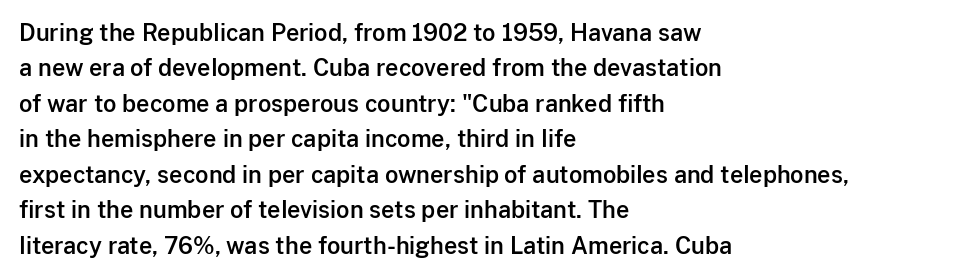
{"italic": "no", "underline": "no", "align": "left", "line_spacing": "normal", "line_spacing_ratio": 1.54, "letter_spacing": "normal", "letter_spacing_em": 0.0, "glyph_px": 23}
